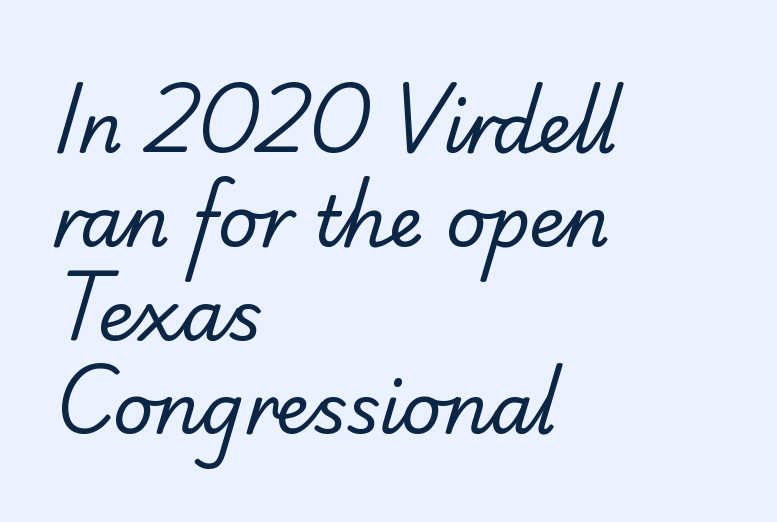
{"serif": "no", "bold": "no", "weight": "regular", "width": "normal", "stroke_contrast": "low", "x_height": "small", "monospaced": "no", "underline": "no", "align": "left", "line_spacing": "normal", "line_spacing_ratio": 1.34, "letter_spacing": "normal", "letter_spacing_em": 0.0, "glyph_px": 70}
